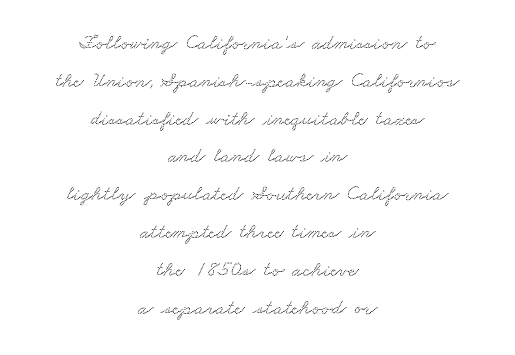
{"underline": "no", "align": "center", "line_spacing_ratio": 1.8, "letter_spacing": "normal", "letter_spacing_em": 0.0, "glyph_px": 21}
